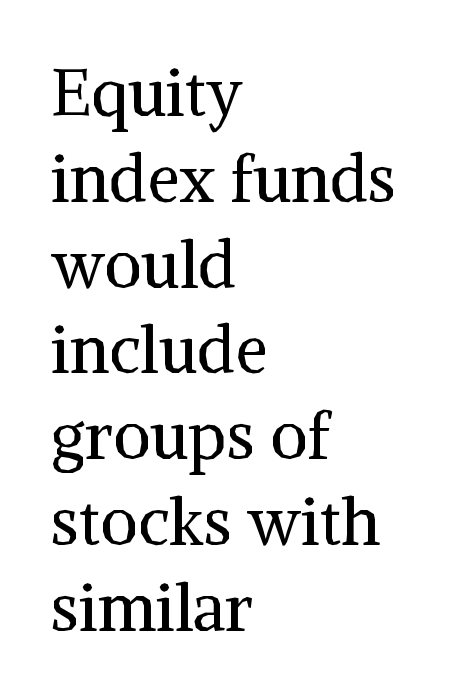
Q: Is the text bold? A: No.
Q: Is the text italic (slanted)? A: No, it is upright.
Q: Is the typeface a serif or a sans-serif typeface? A: Serif.
Q: Is the text underlined? A: No.
Q: How is the paragraph aligned? A: Left-aligned.
Q: Is the spacing between letters normal or unusually wide? A: Normal.
Q: Is the spacing between lines tight, normal or loose? A: Normal.
Q: Width (condensed, normal, or wide)? A: Normal.
Q: Stroke contrast? A: Medium.
Q: x-height? A: Medium.
Q: Monospaced? A: No.
